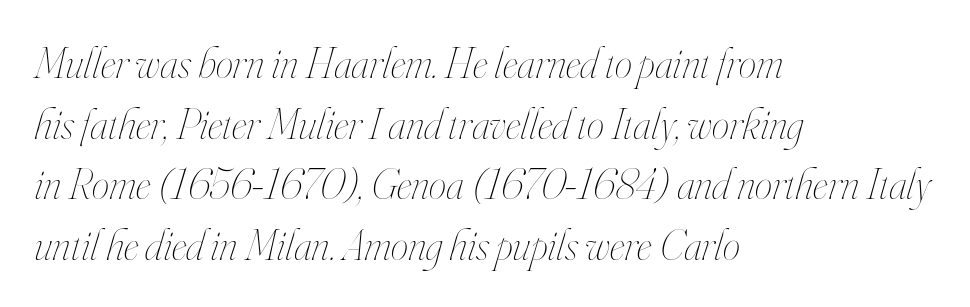
{"italic": "yes", "lean": "right", "slant_degrees": 16, "bold": "no", "weight": "thin", "width": "condensed", "stroke_contrast": "high", "x_height": "small", "monospaced": "no", "underline": "no", "align": "left", "line_spacing": "normal", "line_spacing_ratio": 1.38, "letter_spacing": "normal", "letter_spacing_em": 0.0, "glyph_px": 44}
